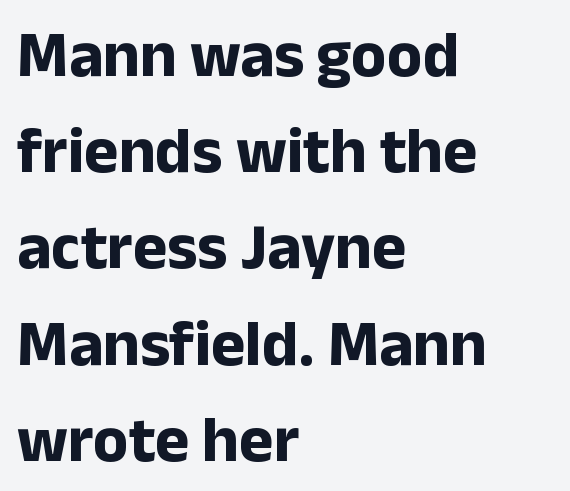
Q: Is the text bold? A: Yes.
Q: Is the text italic (slanted)? A: No, it is upright.
Q: Is the typeface a serif or a sans-serif typeface? A: Sans-serif.
Q: Is the text underlined? A: No.
Q: How is the paragraph aligned? A: Left-aligned.
Q: Is the spacing between letters normal or unusually wide? A: Normal.
Q: Is the spacing between lines tight, normal or loose? A: Normal.
Q: Width (condensed, normal, or wide)? A: Normal.
Q: Stroke contrast? A: Low.
Q: x-height? A: Medium.
Q: Monospaced? A: No.
